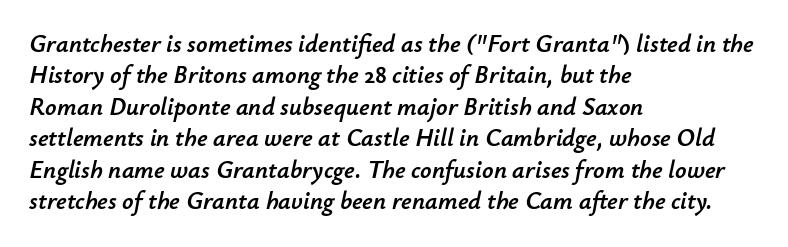
Q: Is the text italic (slanted)? A: Yes, it leans right by about 12 degrees.
Q: Is the text underlined? A: No.
Q: How is the paragraph aligned? A: Left-aligned.
Q: Is the spacing between letters normal or unusually wide? A: Normal.
Q: Is the spacing between lines tight, normal or loose? A: Normal.
